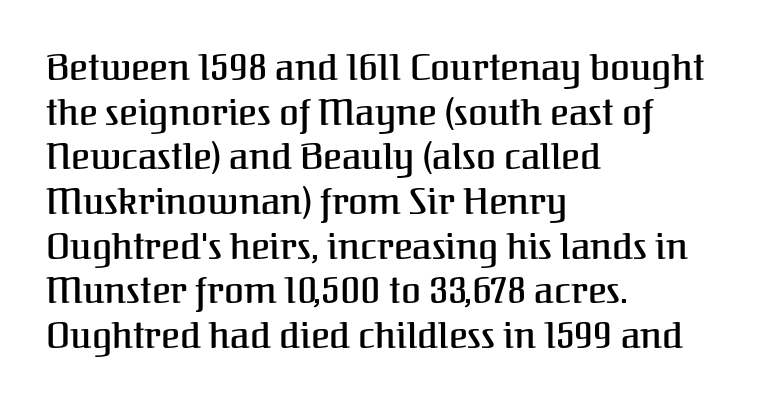
{"serif": "yes", "italic": "no", "width": "normal", "stroke_contrast": "medium", "x_height": "medium", "monospaced": "no", "underline": "no", "align": "left", "line_spacing_ratio": 1.24, "letter_spacing": "normal", "letter_spacing_em": 0.0, "glyph_px": 36}
